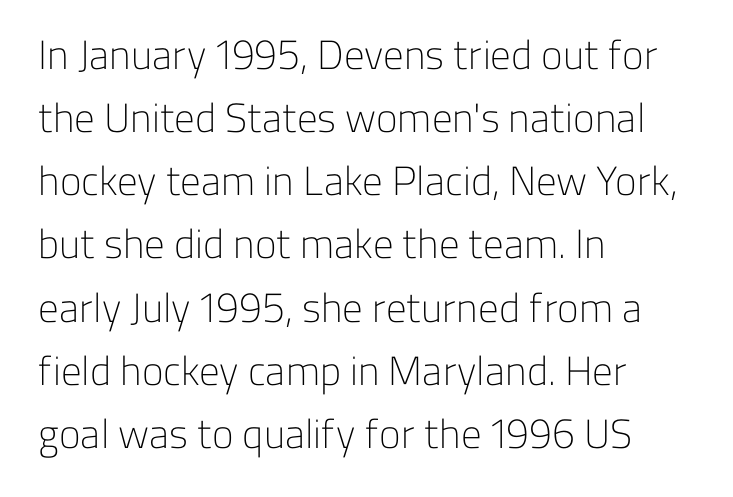
The image shows 41 px light sans-serif type, upright; set left-aligned, normal line spacing (1.54x), normal letter spacing, not underlined; low stroke contrast and a medium x-height.
